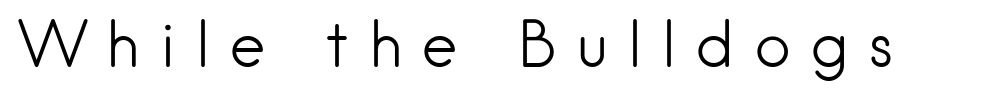
{"serif": "no", "italic": "no", "bold": "no", "weight": "light", "width": "normal", "stroke_contrast": "low", "x_height": "small", "monospaced": "no", "underline": "no", "letter_spacing": "wide", "letter_spacing_em": 0.29, "glyph_px": 63}
